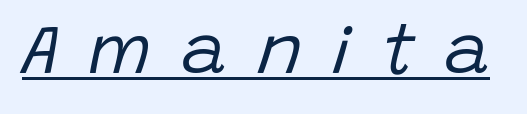
The image shows 69 px regular-weight type, italic (leaning right); set unusually wide letter spacing (+0.43 em), underlined; low stroke contrast and a large x-height.
